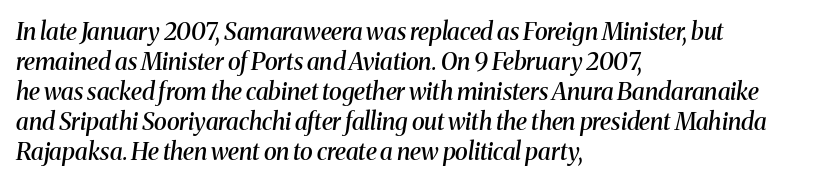
Standard letterfit; no display-style spreading of the glyphs. Any mark beneath the type? The region is blank. Reading down the block, your eye returns to a fixed left position each line. Each new line begins a customary step beneath the previous one. What weight is shown? A semibold, between regular and bold. The rendering applies a slant to the glyphs.
